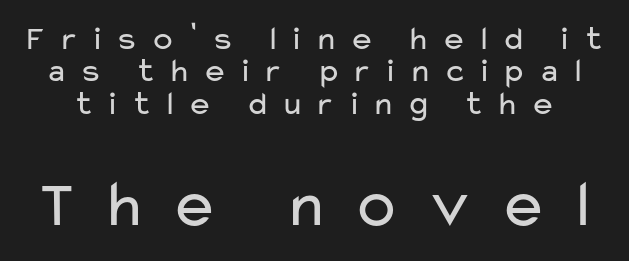
Q: Is the text bold? A: No.
Q: Is the text italic (slanted)? A: No, it is upright.
Q: Is the typeface a serif or a sans-serif typeface? A: Sans-serif.
Q: Is the text underlined? A: No.
Q: Is the spacing between letters normal or unusually wide? A: Unusually wide.
Q: Is the spacing between lines tight, normal or loose? A: Tight.
Q: Which block of text is set in a larger size, the first (top) or the second (bottom)? A: The second (bottom) one.
Q: Width (condensed, normal, or wide)? A: Wide.
Q: Stroke contrast? A: Low.
Q: x-height? A: Medium.
Q: Monospaced? A: No.
